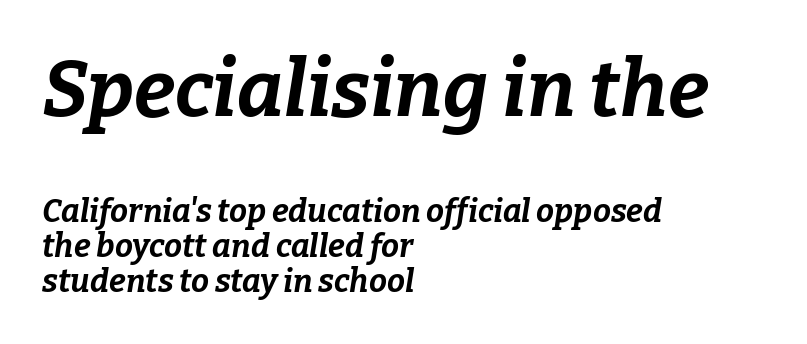
{"italic": "yes", "lean": "right", "slant_degrees": 9, "bold": "yes", "weight": "bold", "width": "normal", "stroke_contrast": "low", "x_height": "medium", "monospaced": "no", "underline": "no", "align": "left", "line_spacing": "tight", "line_spacing_ratio": 1.1, "letter_spacing": "normal", "letter_spacing_em": 0.0, "larger_block": "first", "size_ratio": 2.47, "glyph_px": 79}
